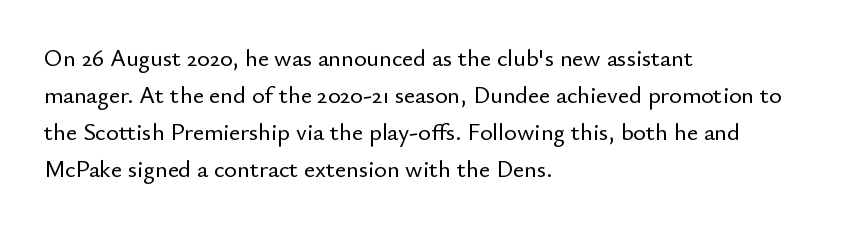
Q: Is the text italic (slanted)? A: No, it is upright.
Q: Is the text underlined? A: No.
Q: How is the paragraph aligned? A: Left-aligned.
Q: Is the spacing between letters normal or unusually wide? A: Normal.
Q: Is the spacing between lines tight, normal or loose? A: Normal.
